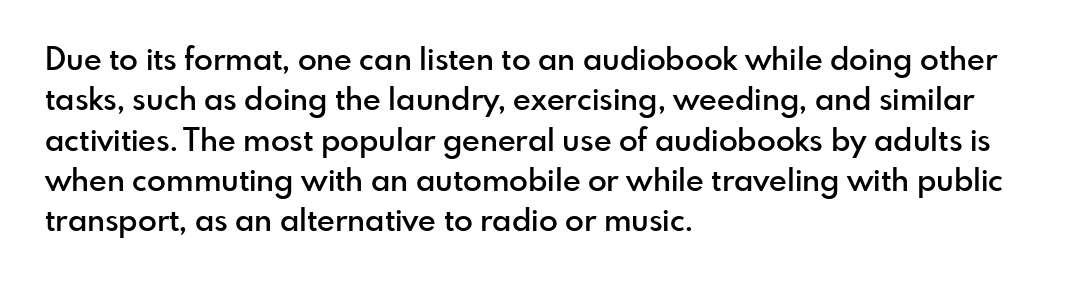
The image shows 31 px semibold sans-serif type, upright; set left-aligned, normal line spacing (1.3x), normal letter spacing, not underlined; a small x-height.
